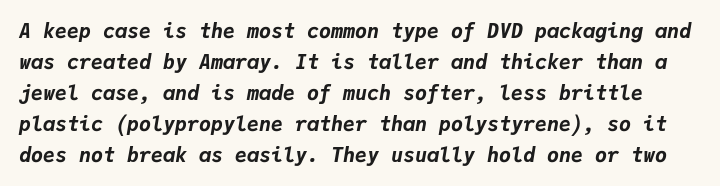
Is there much room between lines? A standard amount, neither cramped nor airy. Plenty of ink on the page — the face is bold. Compared with typical body copy, the letter spacing here is the same. Descenders are the only things crossing below the line. Characters are canted at an angle relative to the baseline's perpendicular.
